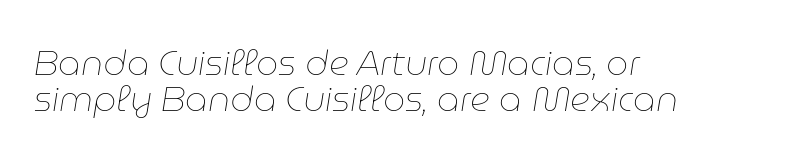
{"italic": "yes", "lean": "right", "slant_degrees": 9, "bold": "no", "weight": "thin", "width": "normal", "stroke_contrast": "low", "x_height": "medium", "monospaced": "no", "underline": "no", "align": "left", "line_spacing": "tight", "line_spacing_ratio": 1.03, "letter_spacing": "normal", "letter_spacing_em": 0.0, "glyph_px": 35}
